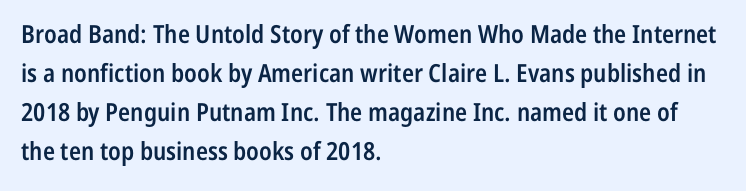
The image shows 25 px text type, upright; set left-aligned, normal line spacing (1.56x), normal letter spacing, not underlined.
